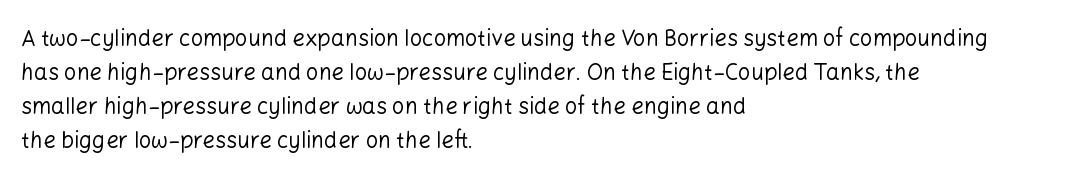
Caption: multi-line text, flush left, ragged right. Rendered with straight, roman letterforms. Beneath every word, the page is bare. Weight: not bold — regular or lighter. Nobody touched the tracking dial on this one. Vertically, the passage feels balanced, rows spaced as you'd expect.
